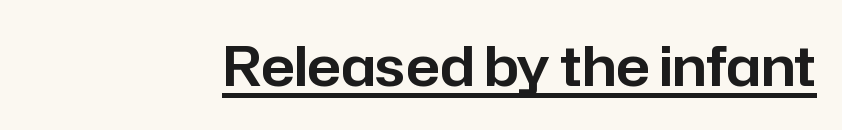
{"serif": "no", "italic": "no", "width": "normal", "stroke_contrast": "low", "x_height": "medium", "monospaced": "no", "underline": "yes", "letter_spacing": "normal", "letter_spacing_em": 0.0, "glyph_px": 55}
